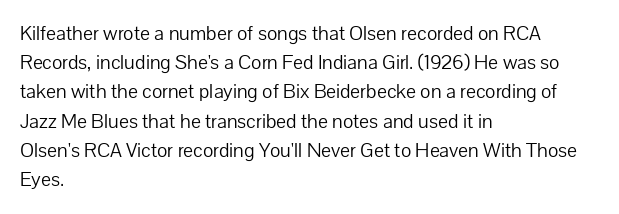
Tracking here is standard; glyphs follow each other at the usual distance. Heft: none added — not bold. These lines are set flush left with a ragged right edge. The letters stand straight up with perfectly vertical stems. Has an underline been added? It has not.
